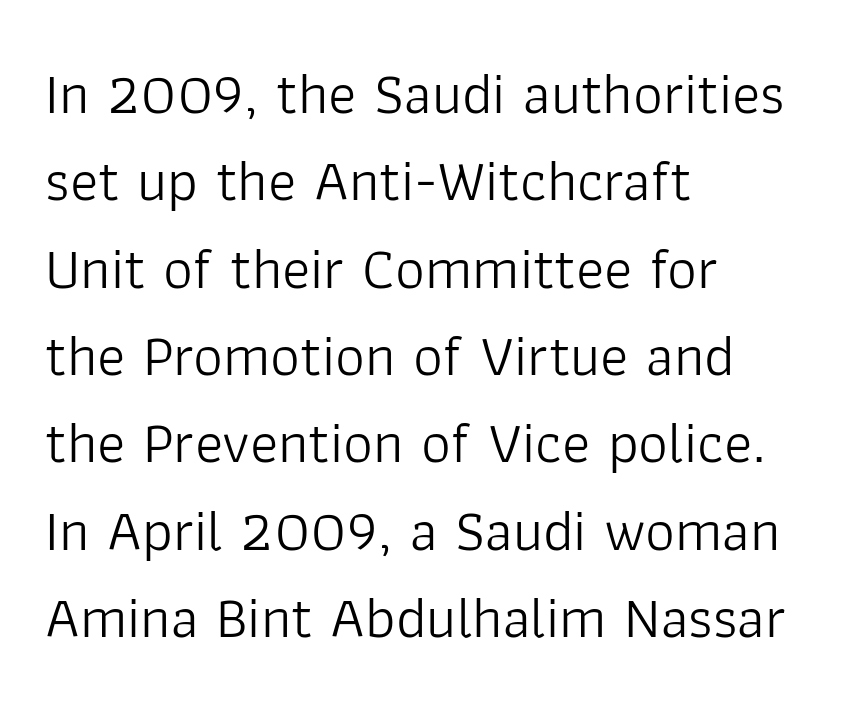
{"serif": "no", "italic": "no", "bold": "no", "weight": "light", "width": "normal", "stroke_contrast": "low", "x_height": "medium", "monospaced": "no", "underline": "no", "align": "left", "line_spacing": "normal", "line_spacing_ratio": 1.48, "letter_spacing": "normal", "letter_spacing_em": 0.0, "glyph_px": 59}
